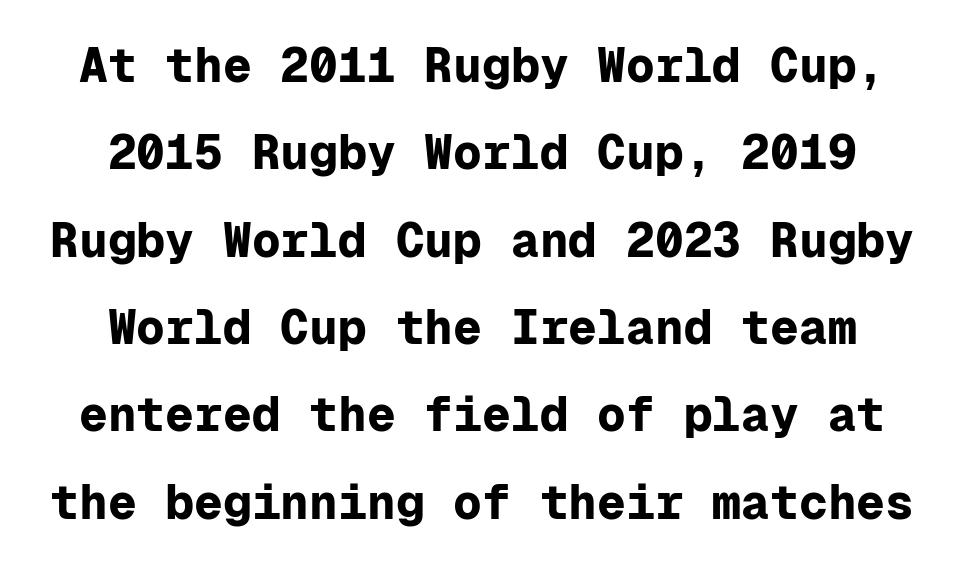
Q: Is the text bold? A: Yes.
Q: Is the text italic (slanted)? A: No, it is upright.
Q: Is the typeface a serif or a sans-serif typeface? A: Sans-serif.
Q: Is the text underlined? A: No.
Q: How is the paragraph aligned? A: Centered.
Q: Is the spacing between letters normal or unusually wide? A: Normal.
Q: Width (condensed, normal, or wide)? A: Normal.
Q: Stroke contrast? A: Low.
Q: x-height? A: Medium.
Q: Monospaced? A: Yes.
